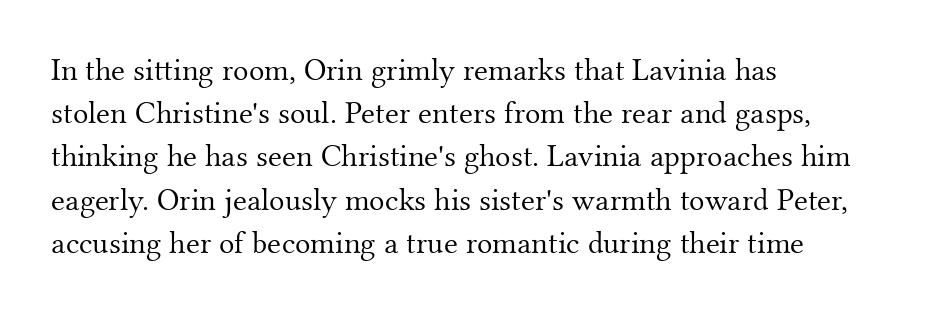
{"serif": "yes", "italic": "no", "bold": "no", "weight": "light", "width": "normal", "stroke_contrast": "medium", "x_height": "small", "monospaced": "no", "underline": "no", "align": "left", "line_spacing": "normal", "line_spacing_ratio": 1.35, "letter_spacing": "normal", "letter_spacing_em": 0.0, "glyph_px": 32}
